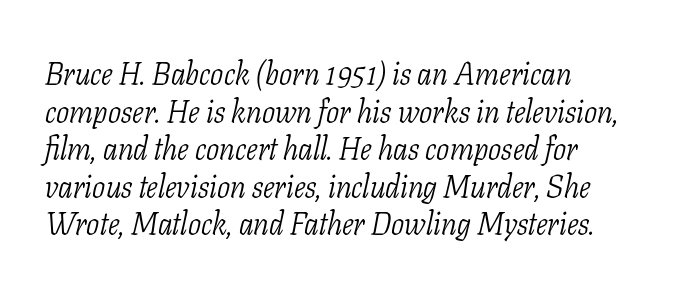
Q: Is the text bold? A: No.
Q: Is the text italic (slanted)? A: Yes, it leans right by about 11 degrees.
Q: Is the typeface a serif or a sans-serif typeface? A: Serif.
Q: Is the text underlined? A: No.
Q: How is the paragraph aligned? A: Left-aligned.
Q: Is the spacing between letters normal or unusually wide? A: Normal.
Q: Width (condensed, normal, or wide)? A: Condensed.
Q: Stroke contrast? A: Low.
Q: x-height? A: Medium.
Q: Monospaced? A: No.
